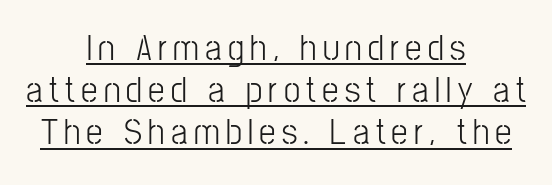
{"serif": "no", "italic": "no", "bold": "no", "weight": "light", "width": "condensed", "stroke_contrast": "low", "x_height": "medium", "monospaced": "no", "underline": "yes", "align": "center", "line_spacing": "tight", "line_spacing_ratio": 1.14, "glyph_px": 37}
